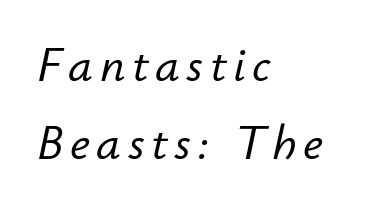
{"italic": "yes", "lean": "right", "slant_degrees": 12, "width": "normal", "stroke_contrast": "low", "x_height": "small", "monospaced": "no", "underline": "no", "align": "left", "line_spacing": "normal", "line_spacing_ratio": 1.6, "glyph_px": 49}
